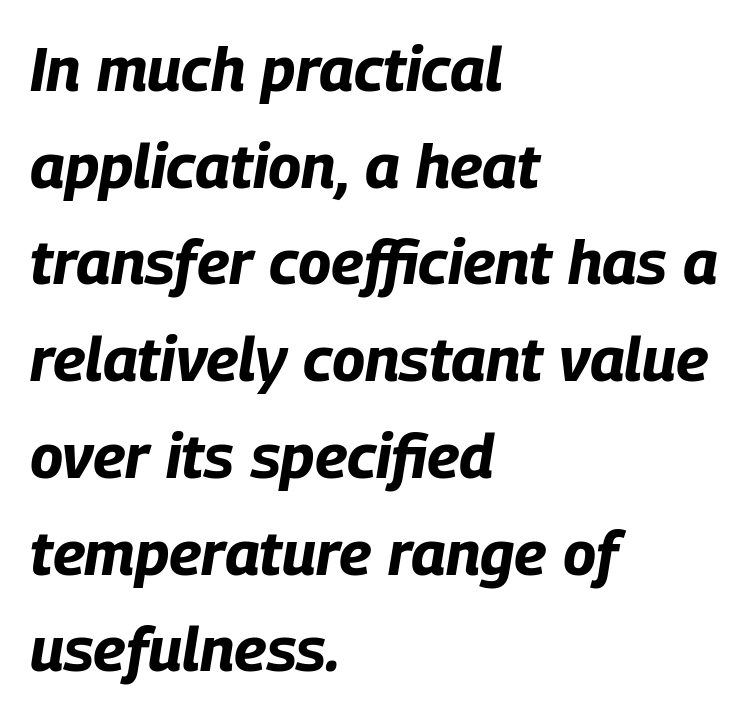
{"italic": "yes", "lean": "right", "slant_degrees": 9, "bold": "yes", "weight": "bold", "width": "condensed", "stroke_contrast": "low", "x_height": "large", "monospaced": "no", "underline": "no", "align": "left", "line_spacing": "normal", "line_spacing_ratio": 1.56, "letter_spacing": "normal", "letter_spacing_em": 0.0, "glyph_px": 62}
